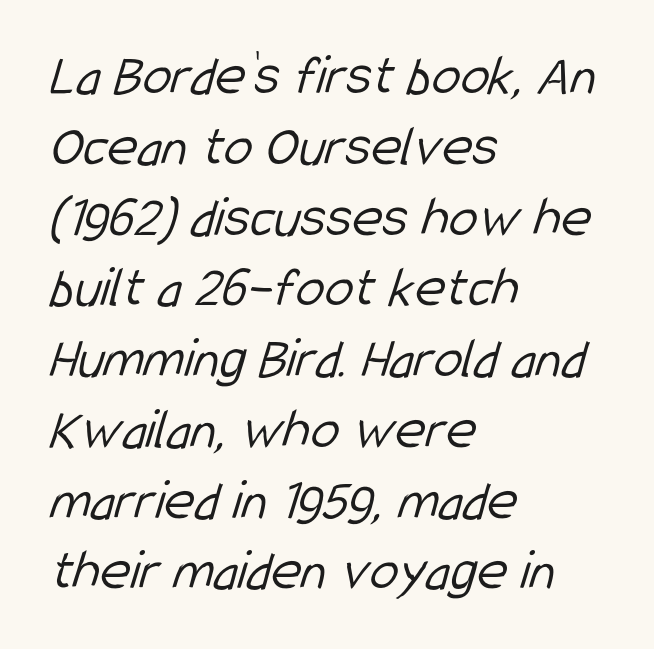
Q: Is the text bold? A: No.
Q: Is the typeface a serif or a sans-serif typeface? A: Sans-serif.
Q: Is the text underlined? A: No.
Q: How is the paragraph aligned? A: Left-aligned.
Q: Is the spacing between letters normal or unusually wide? A: Normal.
Q: Width (condensed, normal, or wide)? A: Condensed.
Q: Stroke contrast? A: Low.
Q: x-height? A: Medium.
Q: Monospaced? A: No.
